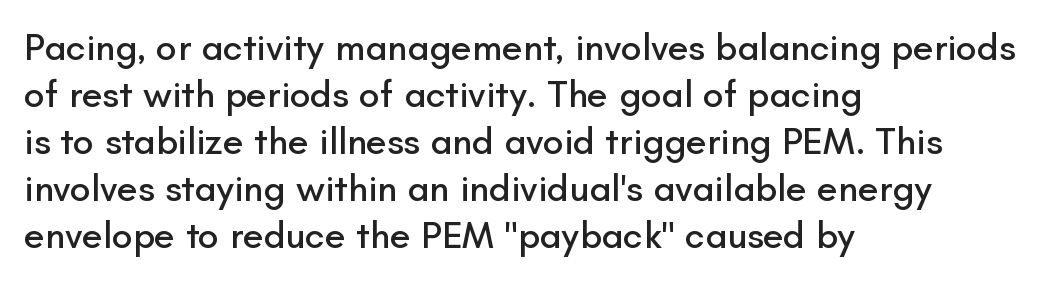
Honestly, there is no underline to notice here at all. These lines are composed in type without serifs. Does extra space separate the letters? No, they use regular spacing. Posture: straight, roman, zero tilt.
